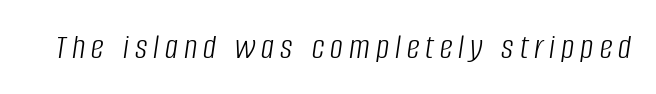
Q: Is the text bold? A: No.
Q: Is the text italic (slanted)? A: Yes, it leans right by about 8 degrees.
Q: Is the text underlined? A: No.
Q: Width (condensed, normal, or wide)? A: Condensed.
Q: Stroke contrast? A: Low.
Q: x-height? A: Large.
Q: Monospaced? A: No.
